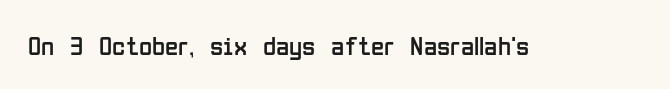
Has an underline been added? It has not. The type is set solid horizontally, with unmodified tracking. The characters are drawn with everyday or finer stroke widths. Every character sits straight up, as roman type does.
